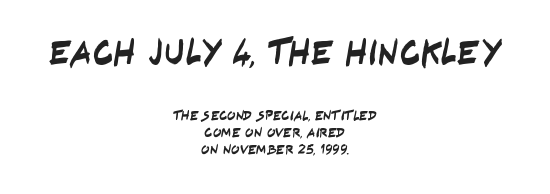
Q: Is the typeface a serif or a sans-serif typeface? A: Sans-serif.
Q: Is the text underlined? A: No.
Q: How is the paragraph aligned? A: Centered.
Q: Is the spacing between letters normal or unusually wide? A: Normal.
Q: Which block of text is set in a larger size, the first (top) or the second (bottom)? A: The first (top) one.
Q: Width (condensed, normal, or wide)? A: Condensed.
Q: Stroke contrast? A: Low.
Q: x-height? A: Large.
Q: Monospaced? A: No.
